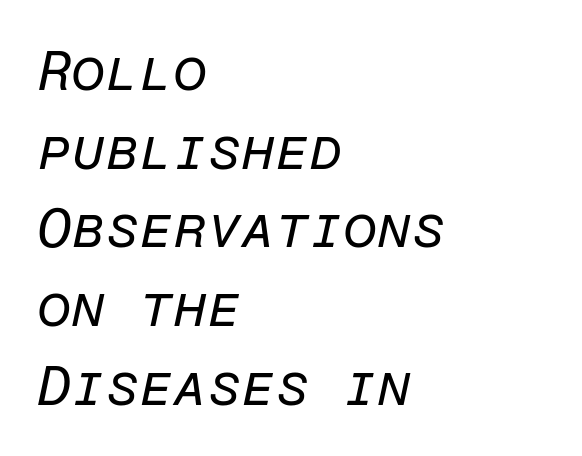
Q: Is the text bold? A: No.
Q: Is the text italic (slanted)? A: Yes, it leans right by about 12 degrees.
Q: Is the text underlined? A: No.
Q: How is the paragraph aligned? A: Left-aligned.
Q: Is the spacing between letters normal or unusually wide? A: Normal.
Q: Is the spacing between lines tight, normal or loose? A: Normal.
Q: Width (condensed, normal, or wide)? A: Normal.
Q: Stroke contrast? A: Low.
Q: x-height? A: Medium.
Q: Monospaced? A: Yes.
